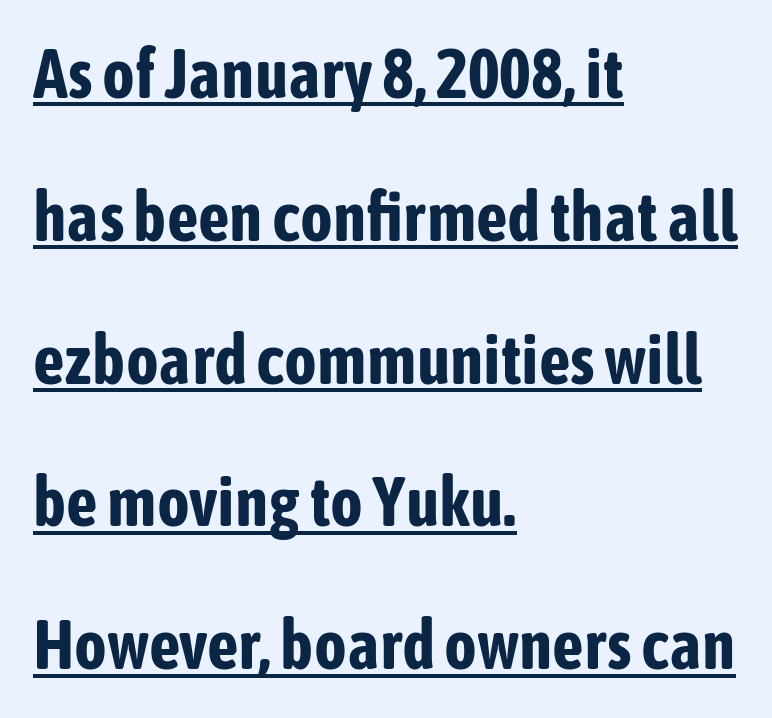
Q: Is the text bold? A: Yes.
Q: Is the text italic (slanted)? A: No, it is upright.
Q: Is the typeface a serif or a sans-serif typeface? A: Sans-serif.
Q: Is the text underlined? A: Yes.
Q: How is the paragraph aligned? A: Left-aligned.
Q: Is the spacing between letters normal or unusually wide? A: Normal.
Q: Is the spacing between lines tight, normal or loose? A: Loose.
Q: Width (condensed, normal, or wide)? A: Condensed.
Q: Stroke contrast? A: Low.
Q: x-height? A: Medium.
Q: Monospaced? A: No.
